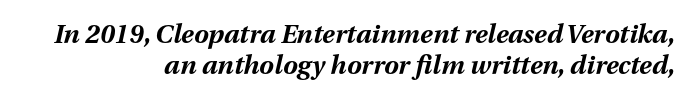
The image shows 26 px bold type, italic (leaning right); set right-aligned, line spacing 1.18x, normal letter spacing, not underlined.
